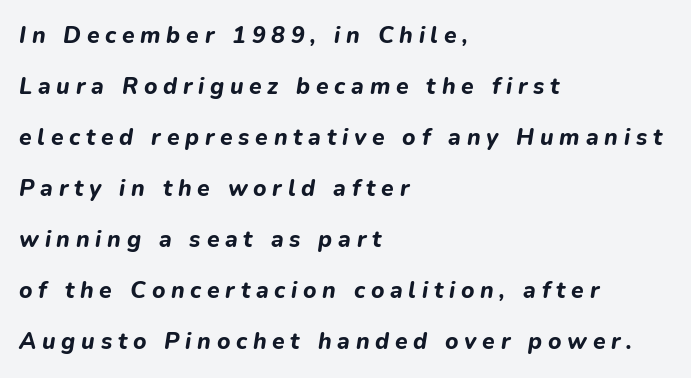
{"italic": "yes", "lean": "right", "slant_degrees": 9, "bold": "yes", "underline": "no", "align": "left", "line_spacing": "loose", "line_spacing_ratio": 2.22, "letter_spacing": "wide", "letter_spacing_em": 0.25, "glyph_px": 23}
